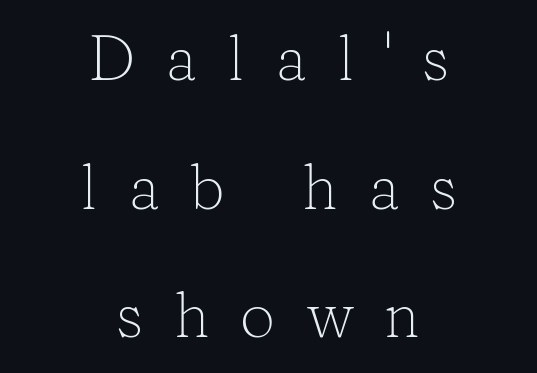
Every character sits straight up, as roman type does. The lines are quadded center. The space between consecutive lines is lavish. Does extra space separate the letters? Yes, quite a lot of it. Summary of weight: not heavy and not bold.
